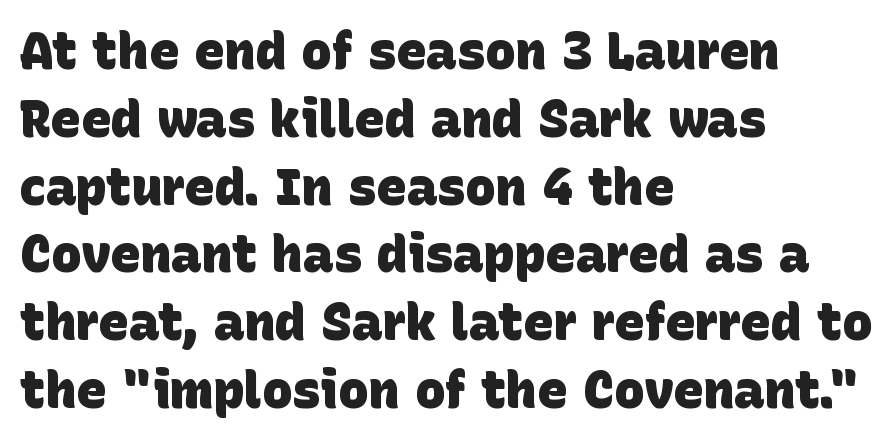
The image shows 51 px heavy sans-serif type; set left-aligned, normal line spacing (1.33x), normal letter spacing, not underlined; low stroke contrast and a large x-height.
